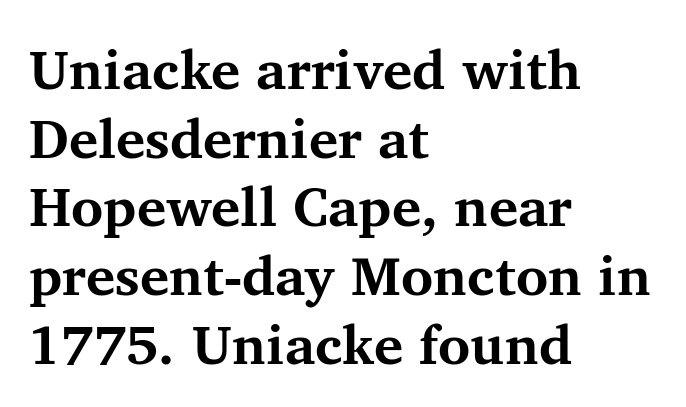
Q: Is the text bold? A: Yes.
Q: Is the text italic (slanted)? A: No, it is upright.
Q: Is the typeface a serif or a sans-serif typeface? A: Serif.
Q: Is the text underlined? A: No.
Q: How is the paragraph aligned? A: Left-aligned.
Q: Is the spacing between letters normal or unusually wide? A: Normal.
Q: Is the spacing between lines tight, normal or loose? A: Normal.
Q: Width (condensed, normal, or wide)? A: Normal.
Q: Stroke contrast? A: Medium.
Q: x-height? A: Medium.
Q: Monospaced? A: No.
